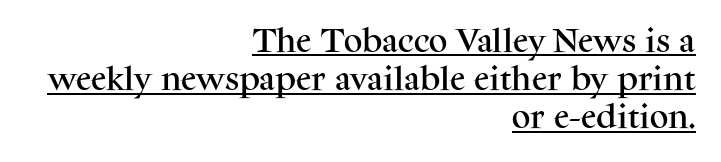
{"italic": "no", "underline": "yes", "align": "right", "line_spacing": "normal", "line_spacing_ratio": 1.47, "letter_spacing": "normal", "letter_spacing_em": 0.0, "glyph_px": 26}
